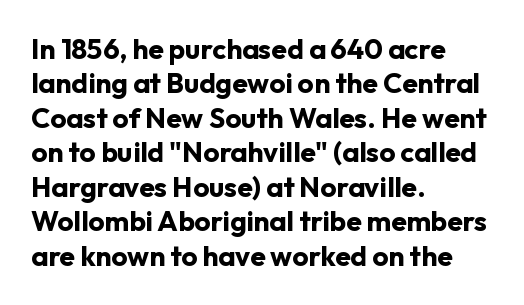
The image shows 28 px bold sans-serif type, upright; set left-aligned, line spacing 1.23x, normal letter spacing, not underlined; low stroke contrast and a medium x-height.
